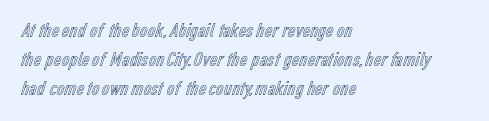
The image shows 21 px text type; set left-aligned, normal line spacing (1.39x), normal letter spacing, not underlined.
